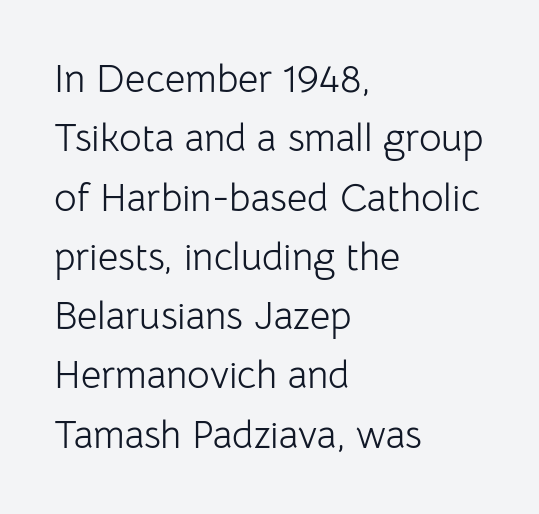
Q: Is the text bold? A: No.
Q: Is the text italic (slanted)? A: No, it is upright.
Q: Is the typeface a serif or a sans-serif typeface? A: Sans-serif.
Q: Is the text underlined? A: No.
Q: How is the paragraph aligned? A: Left-aligned.
Q: Is the spacing between letters normal or unusually wide? A: Normal.
Q: Is the spacing between lines tight, normal or loose? A: Normal.
Q: Width (condensed, normal, or wide)? A: Normal.
Q: Stroke contrast? A: Low.
Q: x-height? A: Medium.
Q: Monospaced? A: No.
